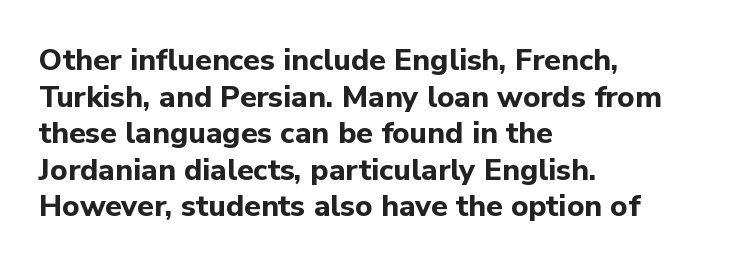
Varying glyph widths throughout — classic text-font behaviour. A classic flush-left, rag-right setting is used for this passage. You could call the tracking neutral — neither tight nor loose. The passage shown is not underscored anywhere.
